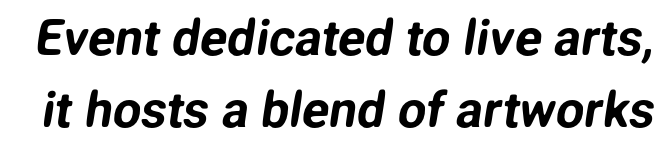
Q: Is the typeface a serif or a sans-serif typeface? A: Sans-serif.
Q: Is the text underlined? A: No.
Q: Is the spacing between letters normal or unusually wide? A: Normal.
Q: Is the spacing between lines tight, normal or loose? A: Normal.
Q: Width (condensed, normal, or wide)? A: Normal.
Q: Stroke contrast? A: Low.
Q: x-height? A: Medium.
Q: Monospaced? A: No.
